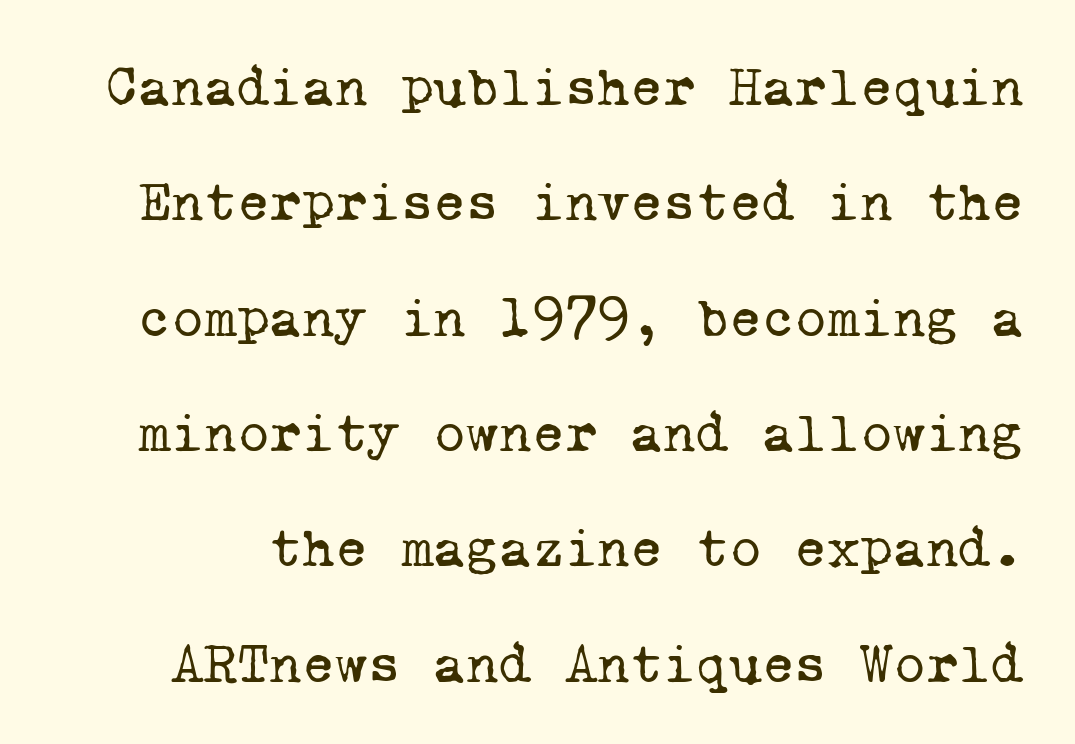
The image shows 56 px regular-weight serif type, monospaced; set loose line spacing (2.06x), normal letter spacing, not underlined; low stroke contrast and a medium x-height.
